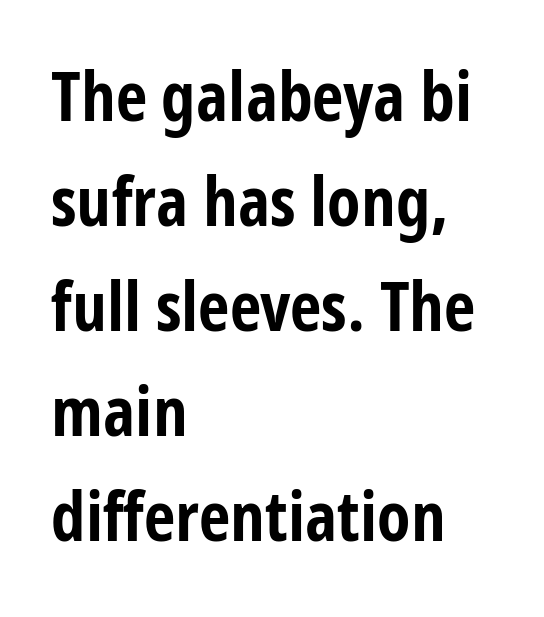
A sans-serif font was chosen for this passage. Notice how the passage keeps a crisp vertical edge on the left only. Glance below the letters and you will spot only blank space. The space between consecutive lines is moderate.
